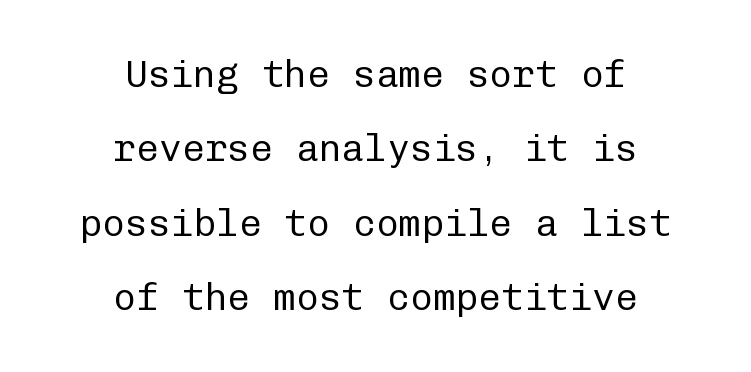
Short note: letters normally spaced. You could fit nearly another row in the gap between these rows. Style check: upright. The characters display no serif detailing; their extremities are plain.
